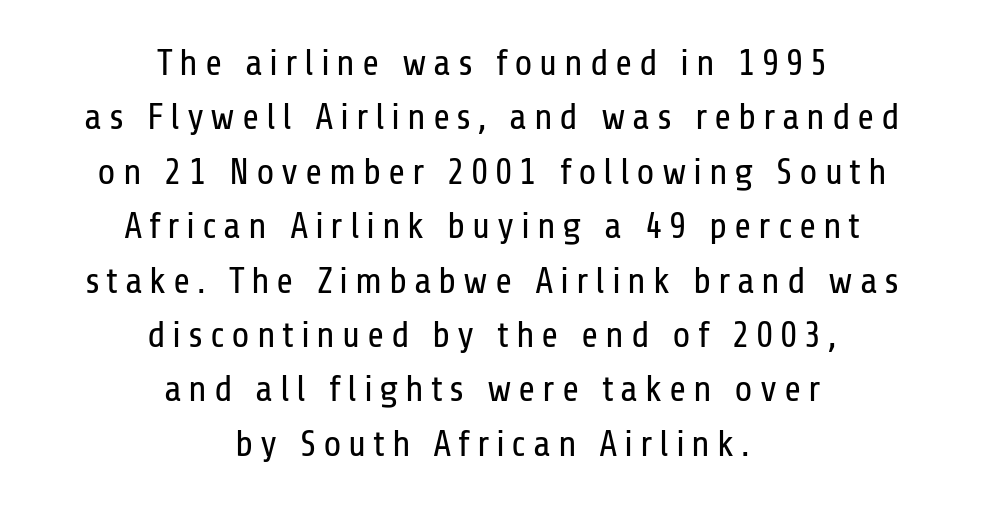
{"serif": "no", "italic": "no", "bold": "no", "weight": "regular", "width": "condensed", "stroke_contrast": "low", "x_height": "medium", "monospaced": "no", "underline": "no", "align": "center", "line_spacing": "normal", "line_spacing_ratio": 1.47, "glyph_px": 37}
